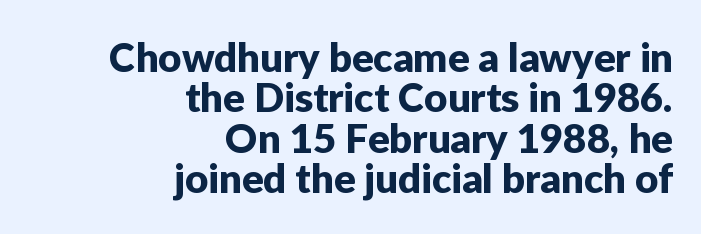
Q: Is the text italic (slanted)? A: No, it is upright.
Q: Is the typeface a serif or a sans-serif typeface? A: Sans-serif.
Q: Is the text underlined? A: No.
Q: How is the paragraph aligned? A: Right-aligned.
Q: Is the spacing between letters normal or unusually wide? A: Normal.
Q: Is the spacing between lines tight, normal or loose? A: Tight.
Q: Width (condensed, normal, or wide)? A: Normal.
Q: Stroke contrast? A: Low.
Q: x-height? A: Medium.
Q: Monospaced? A: No.
